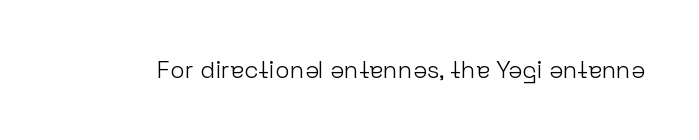
{"italic": "no", "bold": "no", "underline": "no", "letter_spacing": "normal", "letter_spacing_em": 0.0, "glyph_px": 24}
